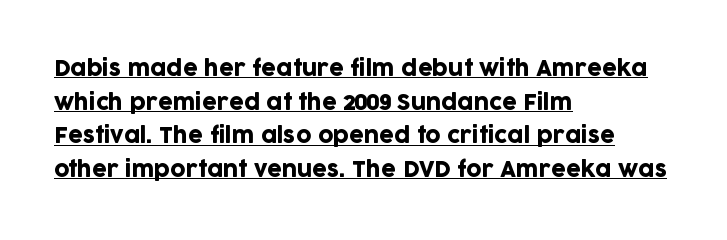
Q: Is the text italic (slanted)? A: No, it is upright.
Q: Is the text underlined? A: Yes.
Q: How is the paragraph aligned? A: Left-aligned.
Q: Is the spacing between letters normal or unusually wide? A: Normal.
Q: Is the spacing between lines tight, normal or loose? A: Normal.
